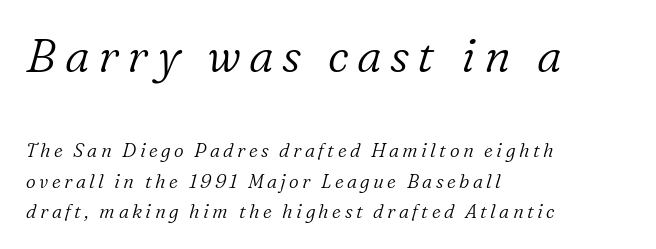
Q: Is the text bold? A: No.
Q: Is the text italic (slanted)? A: Yes, it leans right by about 16 degrees.
Q: Is the typeface a serif or a sans-serif typeface? A: Serif.
Q: Is the text underlined? A: No.
Q: How is the paragraph aligned? A: Left-aligned.
Q: Is the spacing between lines tight, normal or loose? A: Normal.
Q: Which block of text is set in a larger size, the first (top) or the second (bottom)? A: The first (top) one.
Q: Width (condensed, normal, or wide)? A: Normal.
Q: Stroke contrast? A: Low.
Q: x-height? A: Medium.
Q: Monospaced? A: No.
